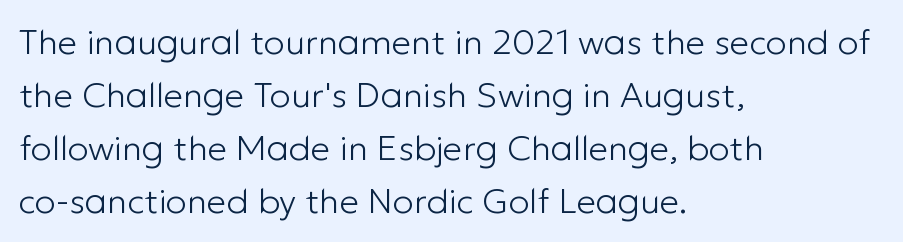
Q: Is the text bold? A: No.
Q: Is the text italic (slanted)? A: No, it is upright.
Q: Is the typeface a serif or a sans-serif typeface? A: Sans-serif.
Q: Is the text underlined? A: No.
Q: How is the paragraph aligned? A: Left-aligned.
Q: Is the spacing between letters normal or unusually wide? A: Normal.
Q: Is the spacing between lines tight, normal or loose? A: Normal.
Q: Width (condensed, normal, or wide)? A: Normal.
Q: Stroke contrast? A: Low.
Q: x-height? A: Medium.
Q: Monospaced? A: No.
